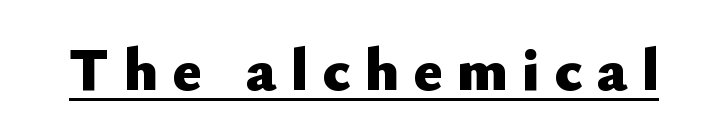
A typesetter would call this proportional, since set widths differ per character. Unlike a traditional serif, this face leaves its strokes unadorned. What weight is shown? A full bold with thick strokes. Does the lettering tilt? It doesn't — this is upright.
